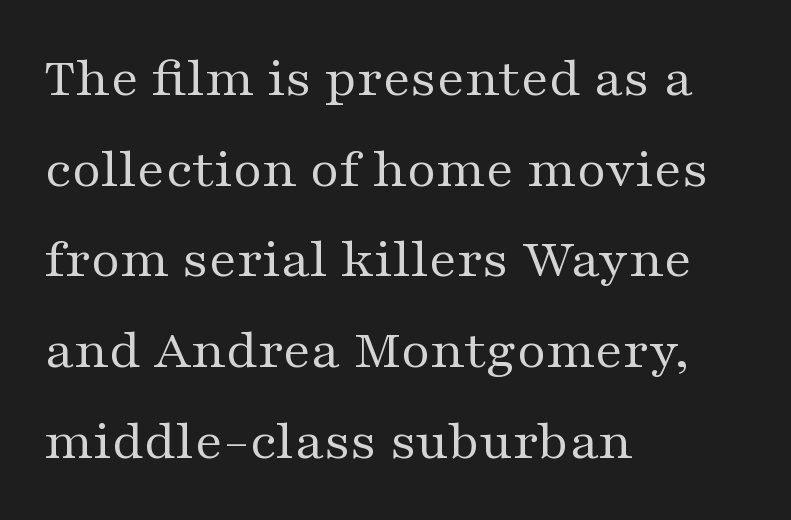
The image shows 57 px regular-weight, wide serif type, upright; set left-aligned, normal line spacing (1.59x), normal letter spacing, not underlined; medium stroke contrast and a medium x-height.
